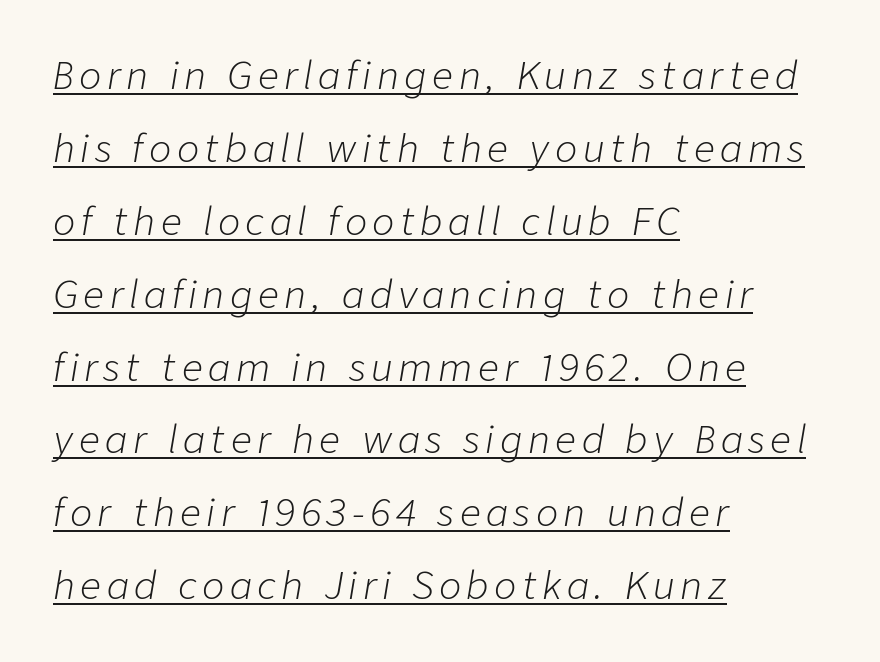
{"italic": "yes", "lean": "right", "slant_degrees": 9, "bold": "no", "weight": "light", "width": "normal", "stroke_contrast": "low", "x_height": "medium", "monospaced": "no", "underline": "yes", "align": "left", "line_spacing": "loose", "line_spacing_ratio": 1.97, "glyph_px": 37}
